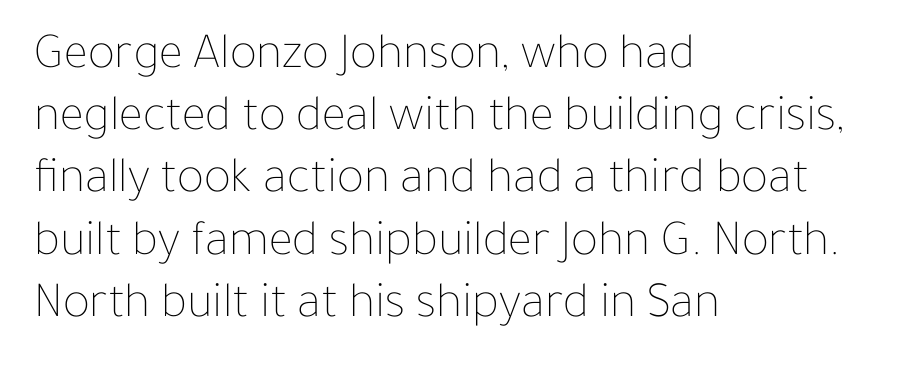
The image shows 51 px thin type, upright; set left-aligned, line spacing 1.22x, normal letter spacing, not underlined; low stroke contrast and a medium x-height.
